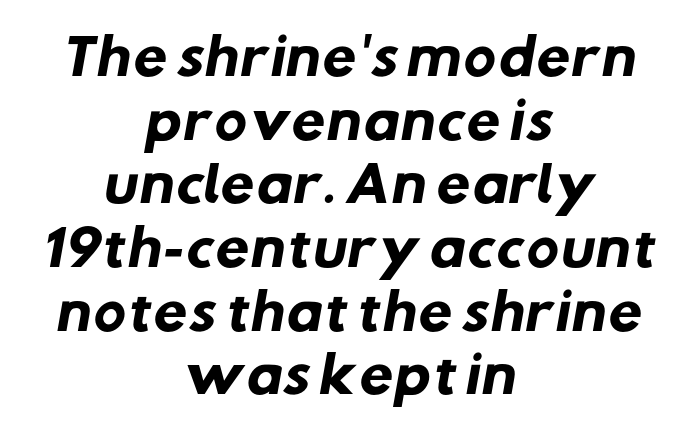
A full-strength bold gives these letters their thick strokes. The line texture is even and compact thanks to regular tracking. Proportional: the letters do not fall into vertical columns. Does the copy run flush right? No — it is centered line by line. Regarding leading, the lines here are spaced in the standard way. These lines are composed in type without serifs.
